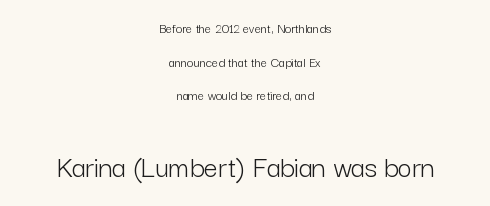
The image shows 31 px light sans-serif type, upright; set centered, loose line spacing (2.41x), normal letter spacing, not underlined; the second (bottom) block is 2.21x larger; low stroke contrast and a medium x-height.
